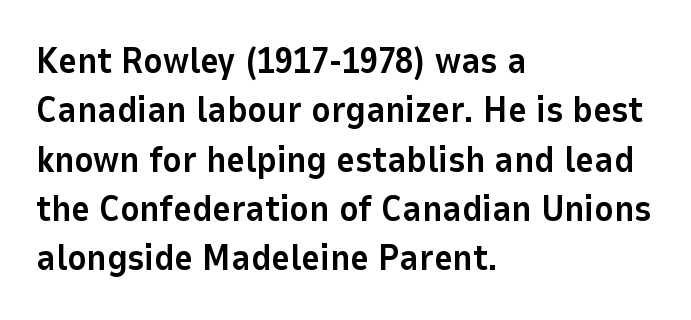
The image shows 36 px bold sans-serif type, upright; set left-aligned, normal line spacing (1.37x), normal letter spacing, not underlined; low stroke contrast and a medium x-height.
